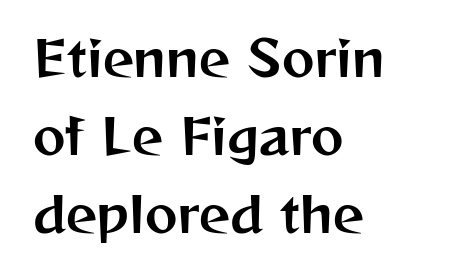
The letters stand straight up with perfectly vertical stems. Normally led — the rows are evenly, conventionally spaced. Varying glyph widths throughout — classic text-font behaviour. Beneath every word, the page is bare. The text was rendered using a sans face with plain stroke endings. All the whitespace from short lines collects on the right.
